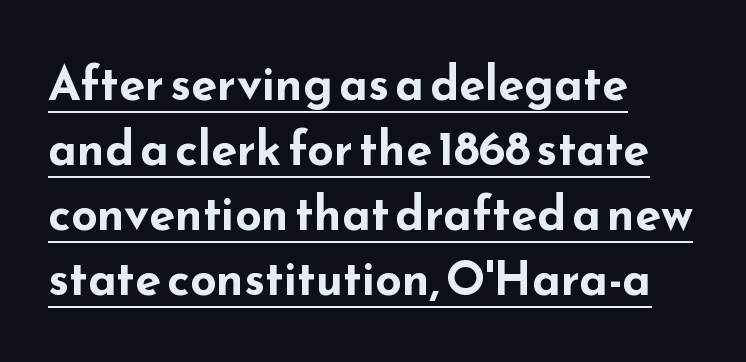
Q: Is the text bold? A: Yes.
Q: Is the text italic (slanted)? A: No, it is upright.
Q: Is the typeface a serif or a sans-serif typeface? A: Sans-serif.
Q: Is the text underlined? A: Yes.
Q: How is the paragraph aligned? A: Left-aligned.
Q: Is the spacing between letters normal or unusually wide? A: Normal.
Q: Is the spacing between lines tight, normal or loose? A: Normal.
Q: Width (condensed, normal, or wide)? A: Wide.
Q: Stroke contrast? A: Low.
Q: x-height? A: Small.
Q: Monospaced? A: No.
